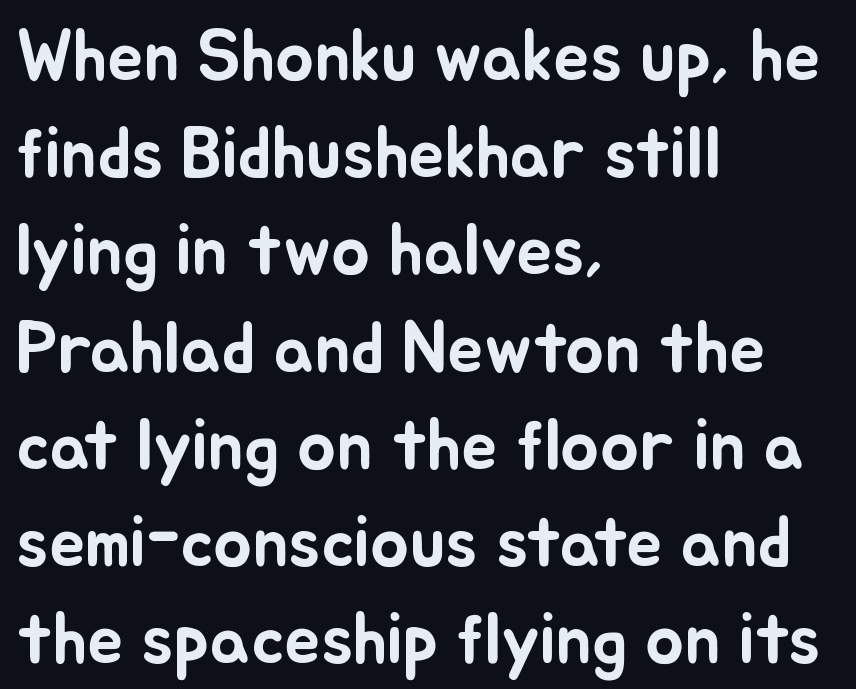
{"italic": "no", "width": "normal", "stroke_contrast": "low", "x_height": "small", "monospaced": "no", "underline": "no", "align": "left", "line_spacing": "normal", "line_spacing_ratio": 1.35, "letter_spacing": "normal", "letter_spacing_em": 0.0, "glyph_px": 72}
